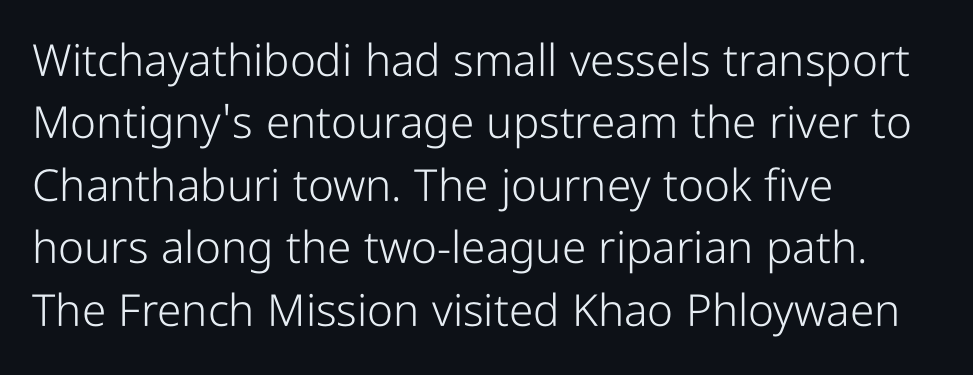
The image shows 44 px light, condensed sans-serif type, upright; set left-aligned, normal line spacing (1.42x), normal letter spacing, not underlined; low stroke contrast and a medium x-height.
